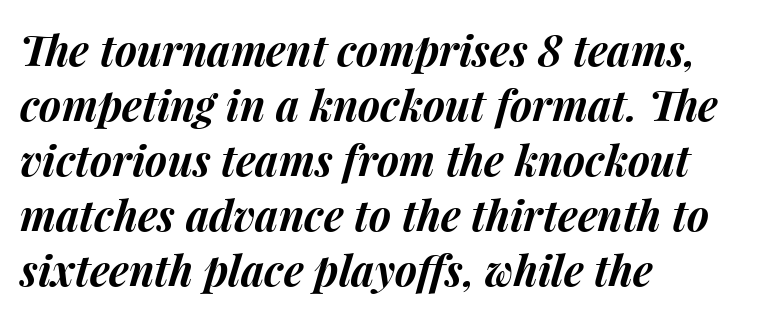
Q: Is the text bold? A: Yes.
Q: Is the text italic (slanted)? A: Yes, it leans right by about 15 degrees.
Q: Is the text underlined? A: No.
Q: How is the paragraph aligned? A: Left-aligned.
Q: Is the spacing between letters normal or unusually wide? A: Normal.
Q: Is the spacing between lines tight, normal or loose? A: Normal.
Q: Width (condensed, normal, or wide)? A: Normal.
Q: Stroke contrast? A: Medium.
Q: x-height? A: Medium.
Q: Monospaced? A: No.
